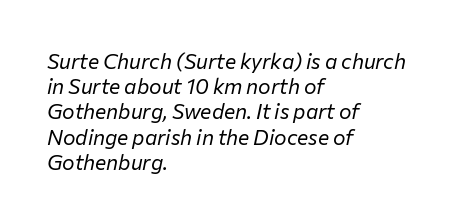
{"italic": "yes", "lean": "right", "slant_degrees": 12, "bold": "no", "underline": "no", "align": "left", "line_spacing_ratio": 1.2, "letter_spacing": "normal", "letter_spacing_em": 0.0, "glyph_px": 21}
